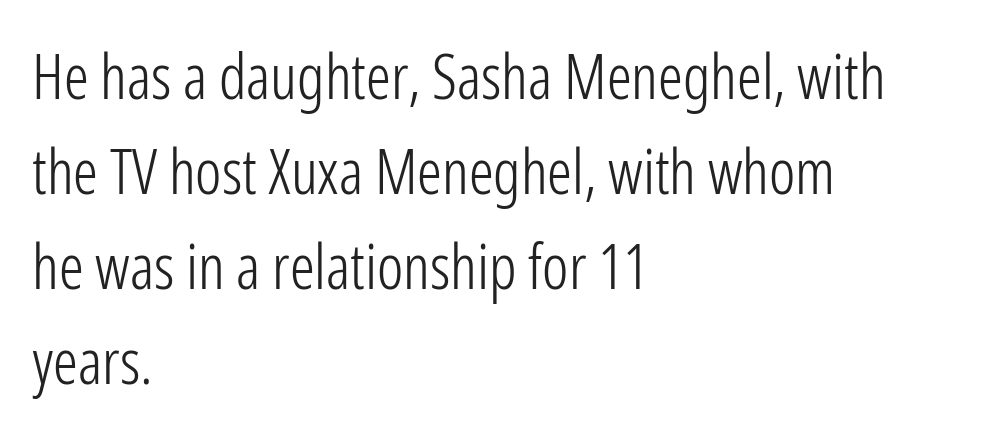
{"serif": "no", "italic": "no", "bold": "no", "weight": "light", "width": "condensed", "stroke_contrast": "low", "x_height": "medium", "monospaced": "no", "underline": "no", "align": "left", "line_spacing": "normal", "line_spacing_ratio": 1.53, "letter_spacing": "normal", "letter_spacing_em": 0.0, "glyph_px": 62}
